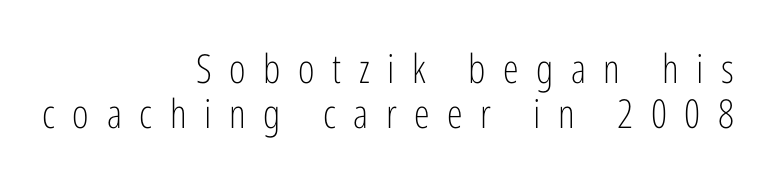
{"serif": "no", "italic": "no", "bold": "no", "weight": "light", "width": "condensed", "stroke_contrast": "low", "x_height": "medium", "monospaced": "no", "underline": "no", "align": "right", "line_spacing": "tight", "line_spacing_ratio": 1.12, "letter_spacing": "wide", "letter_spacing_em": 0.44, "glyph_px": 40}
